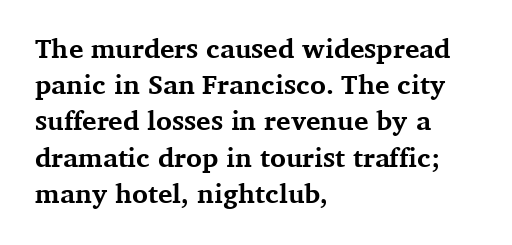
{"italic": "no", "bold": "yes", "underline": "no", "align": "left", "line_spacing": "normal", "line_spacing_ratio": 1.34, "letter_spacing": "normal", "letter_spacing_em": 0.0, "glyph_px": 27}
